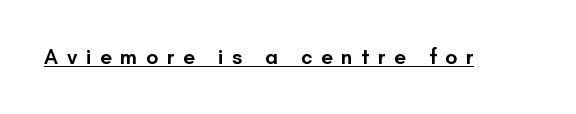
{"italic": "no", "bold": "semi", "underline": "yes", "letter_spacing": "wide", "letter_spacing_em": 0.41, "glyph_px": 21}
